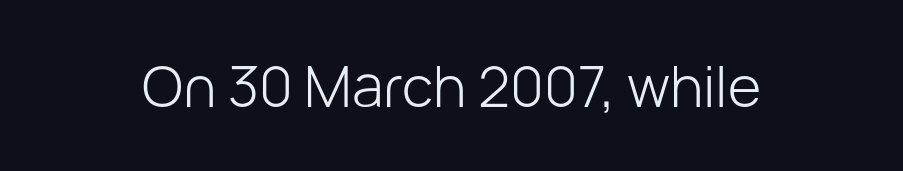
{"serif": "no", "italic": "no", "bold": "no", "weight": "light", "width": "normal", "stroke_contrast": "low", "x_height": "medium", "monospaced": "no", "underline": "no", "letter_spacing": "normal", "letter_spacing_em": 0.0, "glyph_px": 57}
